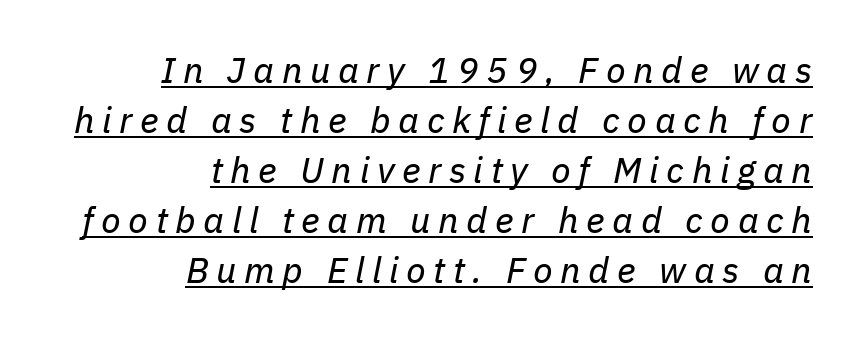
Q: Is the text bold? A: No.
Q: Is the text italic (slanted)? A: Yes, it leans right by about 11 degrees.
Q: Is the text underlined? A: Yes.
Q: How is the paragraph aligned? A: Right-aligned.
Q: Is the spacing between letters normal or unusually wide? A: Unusually wide.
Q: Is the spacing between lines tight, normal or loose? A: Normal.
Q: Width (condensed, normal, or wide)? A: Normal.
Q: Stroke contrast? A: Low.
Q: x-height? A: Medium.
Q: Monospaced? A: No.
